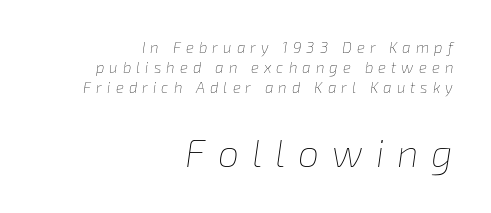
The image shows 38 px thin type, italic (leaning right); set right-aligned, normal line spacing (1.34x), unusually wide letter spacing (+0.34 em), not underlined; the second (bottom) block is 2.53x larger; low stroke contrast and a medium x-height.
